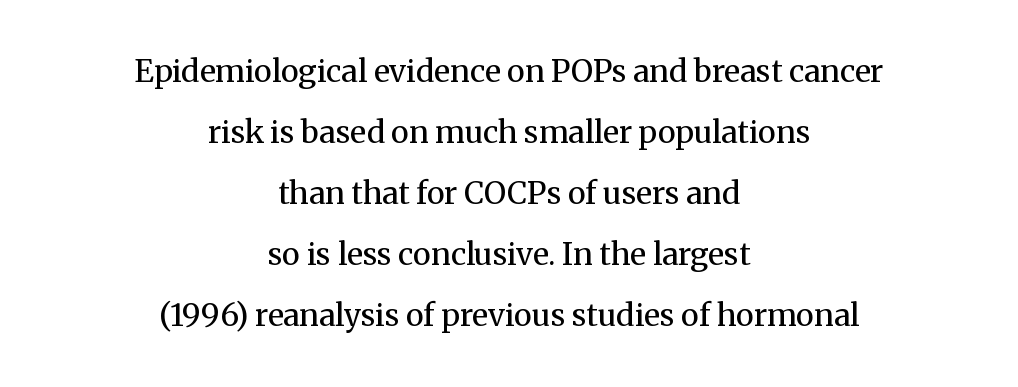
Stroke thickness stays within the range of a standard reading face or lighter. The font's upright variant was chosen for this text. To sum up the face: it has serifs. Proportional: the letters do not fall into vertical columns. The passage shown stacks its lines with a broad gap. Is the letter spacing exaggerated? No — it looks like the ordinary default.
